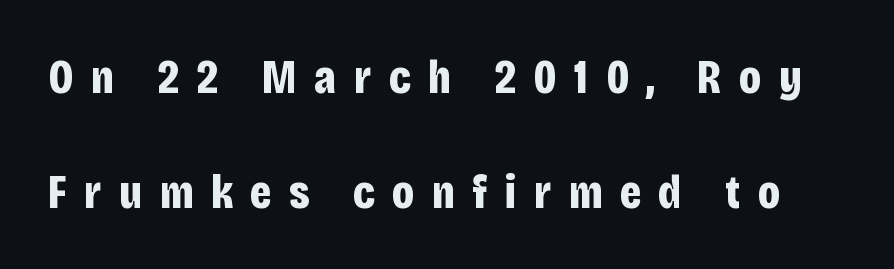
The image shows 48 px bold, condensed sans-serif type, upright; set loose line spacing (2.39x), unusually wide letter spacing (+0.36 em), not underlined; low stroke contrast and a large x-height.
